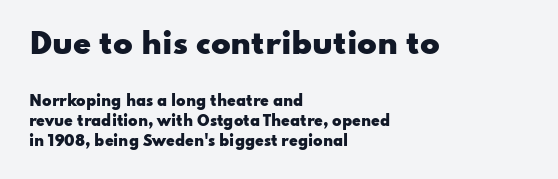
{"serif": "no", "italic": "no", "bold": "yes", "weight": "heavy", "width": "wide", "stroke_contrast": "low", "x_height": "small", "monospaced": "no", "underline": "no", "align": "left", "line_spacing": "normal", "line_spacing_ratio": 1.41, "letter_spacing": "normal", "letter_spacing_em": 0.0, "larger_block": "first", "size_ratio": 2.07, "glyph_px": 29}
